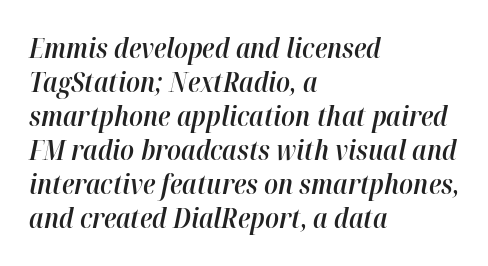
The image shows 27 px text type, italic (leaning right); set left-aligned, normal line spacing (1.26x), normal letter spacing, not underlined.
